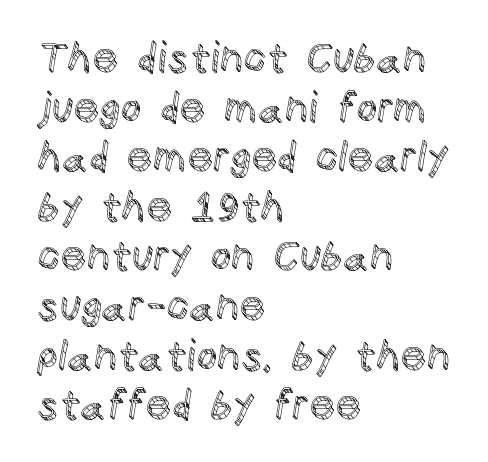
{"width": "normal", "x_height": "large", "monospaced": "no", "underline": "no", "align": "left", "line_spacing_ratio": 1.21, "letter_spacing": "normal", "letter_spacing_em": 0.0, "glyph_px": 41}
